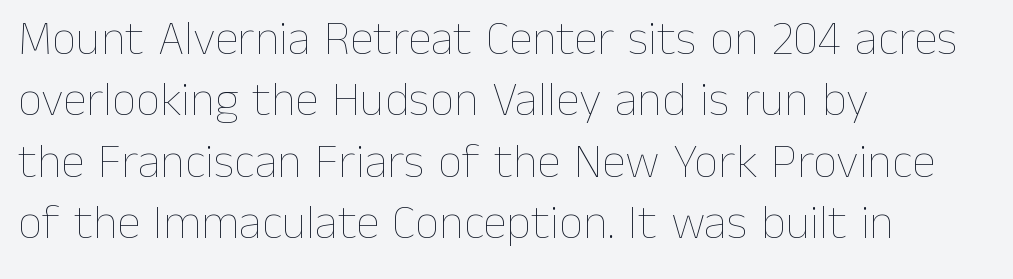
{"italic": "no", "bold": "no", "weight": "thin", "width": "normal", "stroke_contrast": "low", "x_height": "medium", "monospaced": "no", "underline": "no", "align": "left", "line_spacing": "normal", "line_spacing_ratio": 1.28, "letter_spacing": "normal", "letter_spacing_em": 0.0, "glyph_px": 48}
